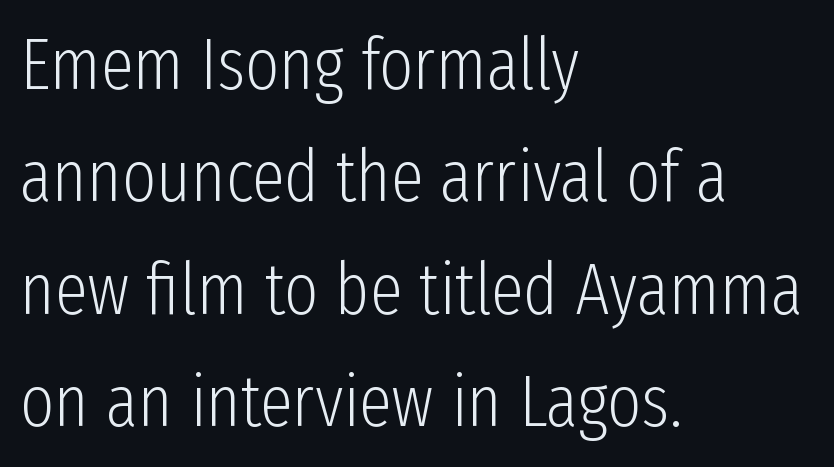
The designer left line spacing at the default. A classic flush-left, rag-right setting is used for this passage. The typeface chosen for these lines omits serifs. The foot of each line stays bare and open. This sample has the flowing, uneven cadence of proportional lettering.
